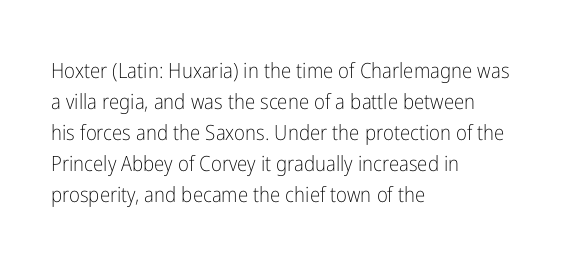
{"italic": "no", "bold": "no", "underline": "no", "align": "left", "line_spacing": "normal", "line_spacing_ratio": 1.48, "letter_spacing": "normal", "letter_spacing_em": 0.0, "glyph_px": 21}
